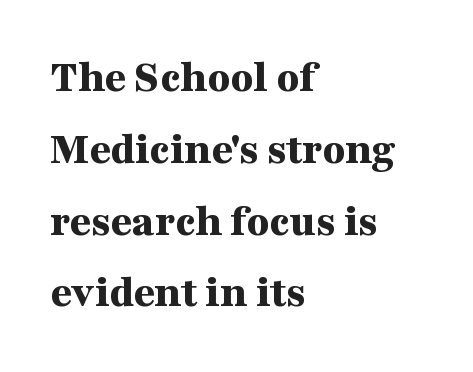
The image shows 46 px bold, wide serif type, upright; set left-aligned, normal line spacing (1.56x), normal letter spacing, not underlined; medium stroke contrast and a medium x-height.
